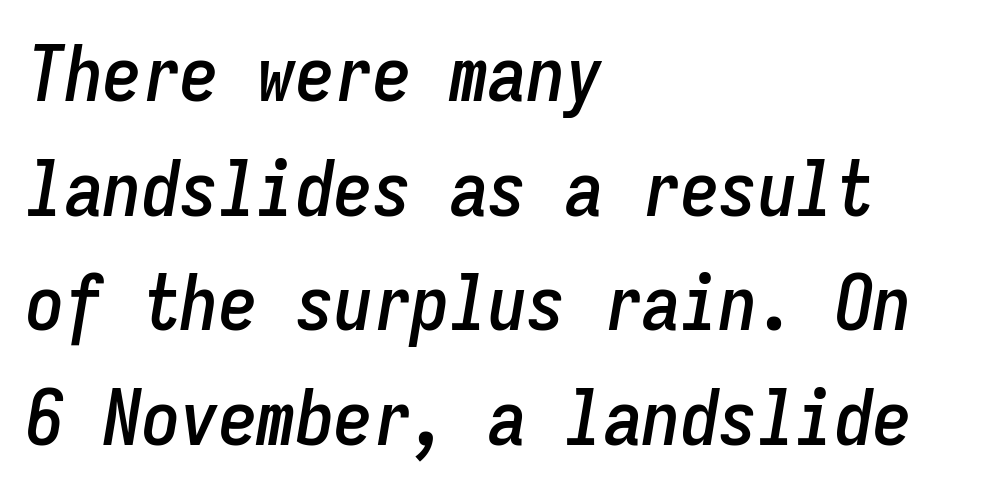
Q: Is the text italic (slanted)? A: Yes, it leans right by about 9 degrees.
Q: Is the text underlined? A: No.
Q: How is the paragraph aligned? A: Left-aligned.
Q: Is the spacing between letters normal or unusually wide? A: Normal.
Q: Is the spacing between lines tight, normal or loose? A: Normal.
Q: Width (condensed, normal, or wide)? A: Condensed.
Q: Stroke contrast? A: Low.
Q: x-height? A: Medium.
Q: Monospaced? A: Yes.
